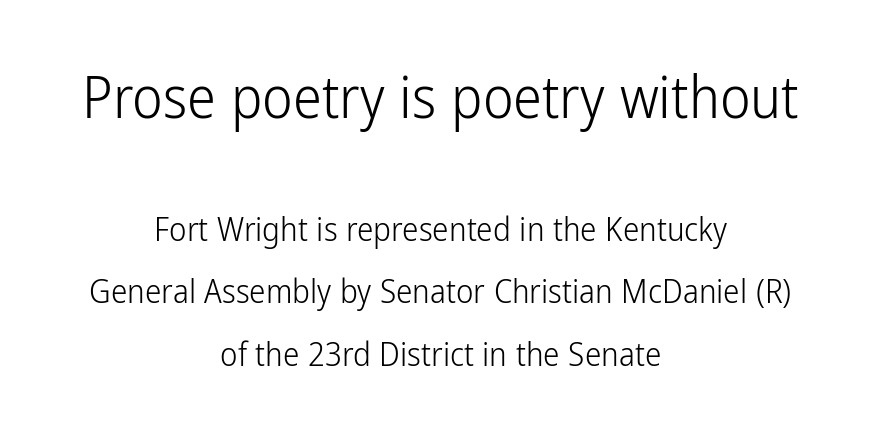
{"serif": "no", "italic": "no", "bold": "no", "weight": "light", "width": "condensed", "stroke_contrast": "low", "x_height": "medium", "monospaced": "no", "underline": "no", "align": "center", "line_spacing": "loose", "line_spacing_ratio": 1.9, "letter_spacing": "normal", "letter_spacing_em": 0.0, "larger_block": "first", "size_ratio": 1.76, "glyph_px": 58}
